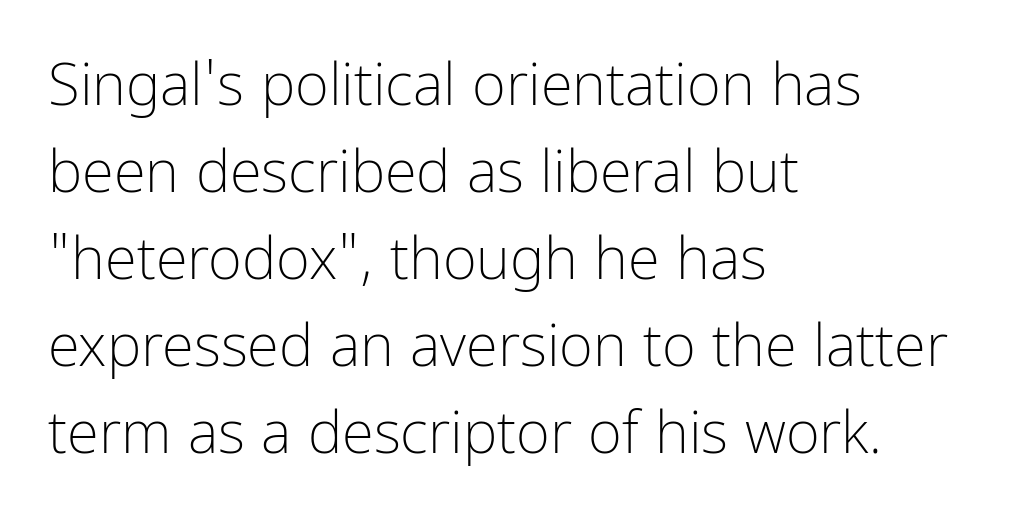
The image shows 58 px light, condensed sans-serif type, upright; set left-aligned, normal line spacing (1.5x), normal letter spacing, not underlined; low stroke contrast and a medium x-height.
